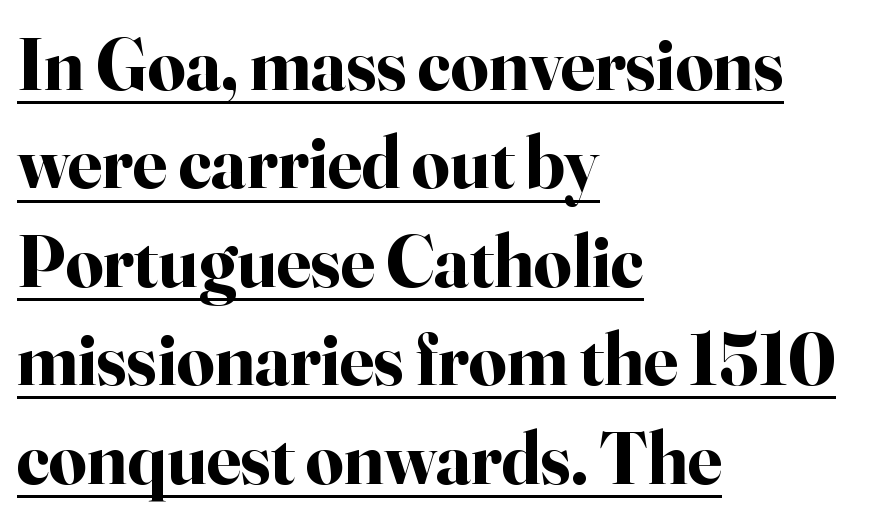
Q: Is the text bold? A: Yes.
Q: Is the text italic (slanted)? A: No, it is upright.
Q: Is the typeface a serif or a sans-serif typeface? A: Serif.
Q: Is the text underlined? A: Yes.
Q: How is the paragraph aligned? A: Left-aligned.
Q: Is the spacing between letters normal or unusually wide? A: Normal.
Q: Is the spacing between lines tight, normal or loose? A: Normal.
Q: Width (condensed, normal, or wide)? A: Normal.
Q: Stroke contrast? A: High.
Q: x-height? A: Small.
Q: Monospaced? A: No.
